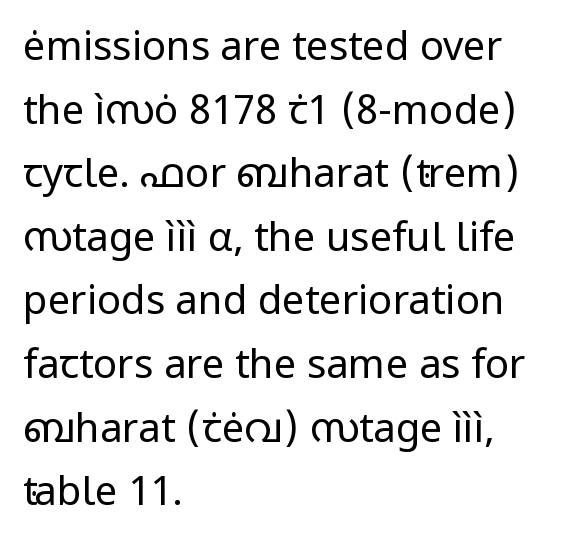
Q: Is the text bold? A: No.
Q: Is the text italic (slanted)? A: No, it is upright.
Q: Is the typeface a serif or a sans-serif typeface? A: Sans-serif.
Q: Is the text underlined? A: No.
Q: How is the paragraph aligned? A: Left-aligned.
Q: Is the spacing between letters normal or unusually wide? A: Normal.
Q: Is the spacing between lines tight, normal or loose? A: Normal.
Q: Width (condensed, normal, or wide)? A: Normal.
Q: Stroke contrast? A: Low.
Q: x-height? A: Medium.
Q: Monospaced? A: No.
